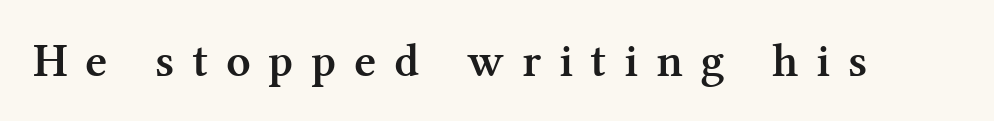
A typesetter would call this proportional, since set widths differ per character. When letters stand straight like this, we call the style roman or upright. Letter spacing: wide. Are there feet on the stems? There are — it's a serif.
